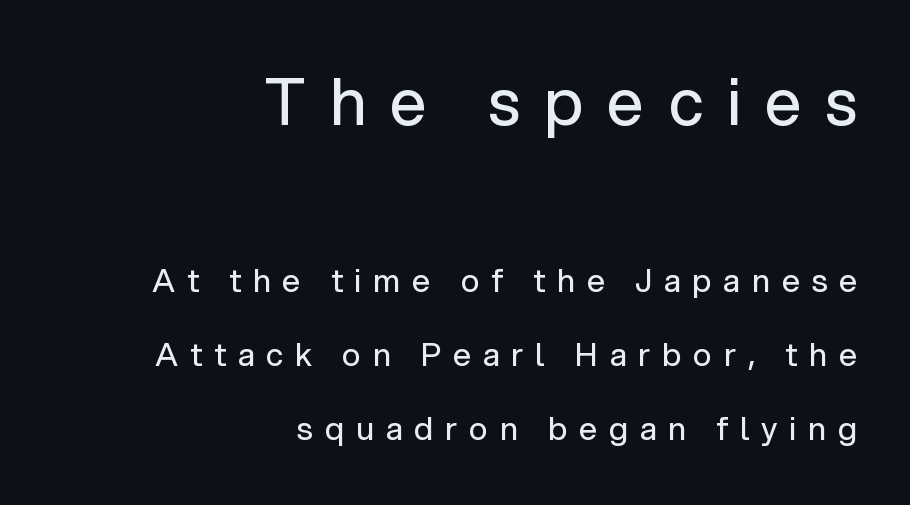
The image shows 65 px regular-weight sans-serif type, upright; set right-aligned, loose line spacing (2.32x), unusually wide letter spacing (+0.37 em), not underlined; the first (top) block is 2.03x larger; low stroke contrast and a medium x-height.
